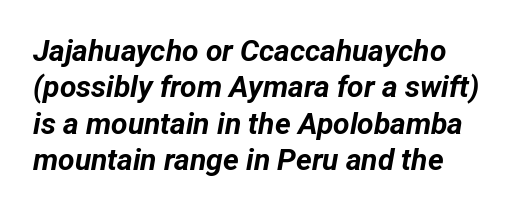
Q: Is the text bold? A: Yes.
Q: Is the text italic (slanted)? A: Yes, it leans right by about 12 degrees.
Q: Is the text underlined? A: No.
Q: Is the spacing between letters normal or unusually wide? A: Normal.
Q: Width (condensed, normal, or wide)? A: Normal.
Q: Stroke contrast? A: Low.
Q: x-height? A: Medium.
Q: Monospaced? A: No.
